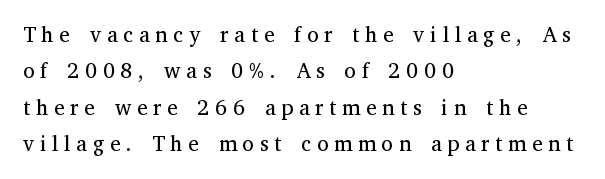
The tracking reads as deliberately expanded to a designer's eye. Teacher's note: observe the even left margin — that is flush-left alignment. Italic? Not at all — the glyphs are vertical. Letters have the restrained weight of plain body copy at most. The gap between lines stays unmarked.
